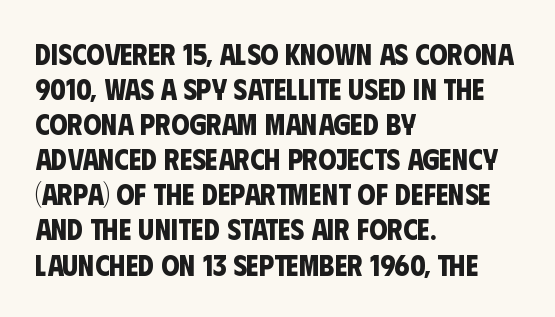
The image shows 29 px bold, condensed sans-serif type; set left-aligned, line spacing 1.21x, normal letter spacing, not underlined; low stroke contrast and a large x-height.
